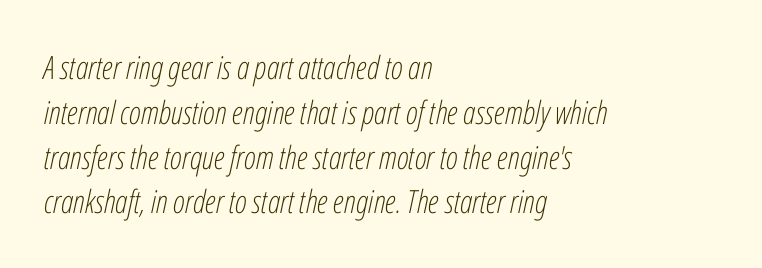
The image shows 32 px light, condensed type, italic (leaning right); set left-aligned, normal line spacing (1.4x), normal letter spacing, not underlined; low stroke contrast and a medium x-height.
